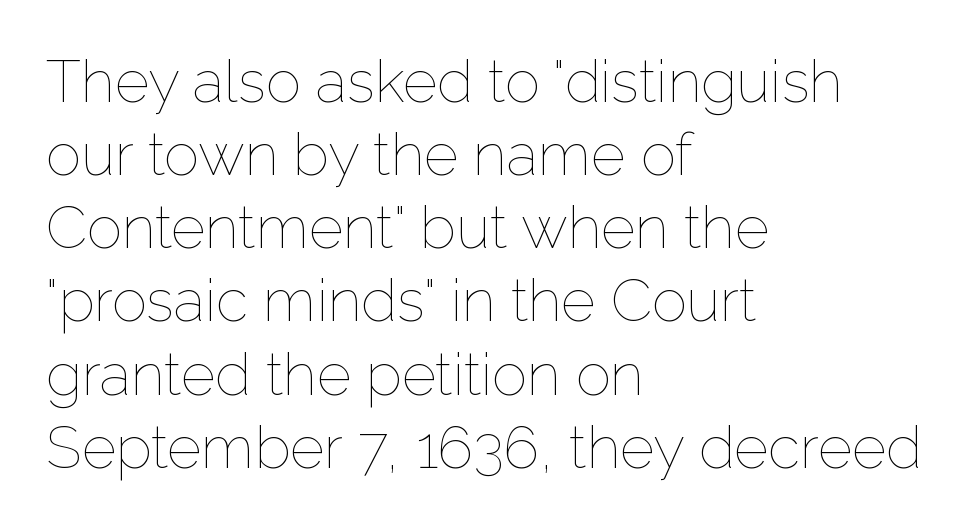
{"italic": "no", "bold": "no", "weight": "thin", "width": "normal", "stroke_contrast": "low", "x_height": "medium", "monospaced": "no", "underline": "no", "align": "left", "line_spacing_ratio": 1.24, "letter_spacing": "normal", "letter_spacing_em": 0.0, "glyph_px": 59}
